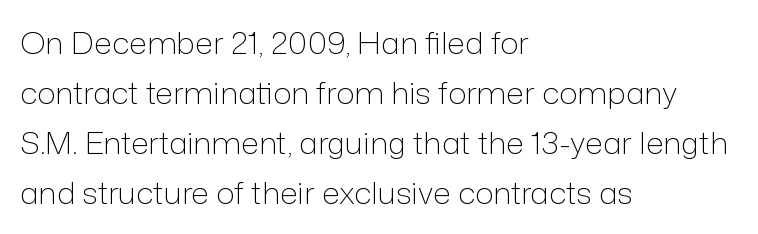
Font category for this specimen: sans-serif. In terms of posture, this sample is upright. A typesetter would call this leading conventional body-copy spacing. The strip under each line holds only bare page.
